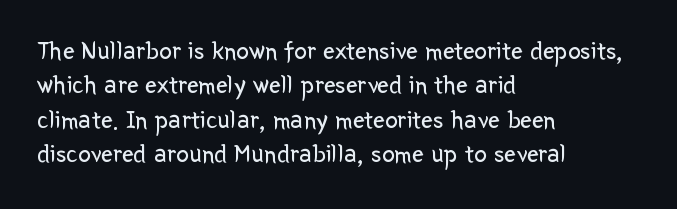
Q: Is the text bold? A: No.
Q: Is the text italic (slanted)? A: No, it is upright.
Q: Is the text underlined? A: No.
Q: How is the paragraph aligned? A: Left-aligned.
Q: Is the spacing between letters normal or unusually wide? A: Normal.
Q: Is the spacing between lines tight, normal or loose? A: Normal.
